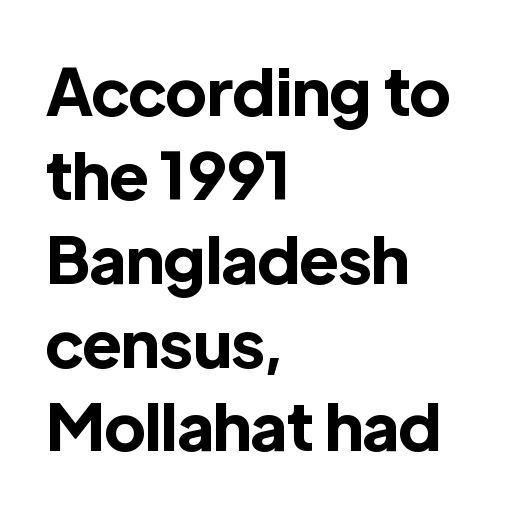
{"serif": "no", "italic": "no", "bold": "yes", "weight": "bold", "width": "normal", "x_height": "medium", "monospaced": "no", "underline": "no", "align": "left", "line_spacing": "normal", "line_spacing_ratio": 1.29, "letter_spacing": "normal", "letter_spacing_em": 0.0, "glyph_px": 65}
